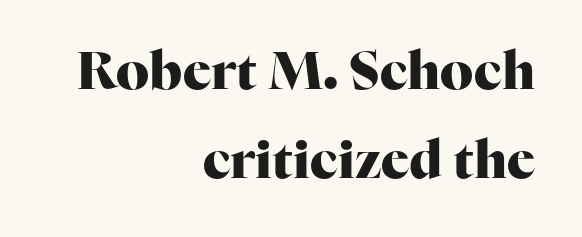
{"serif": "yes", "italic": "no", "bold": "yes", "weight": "heavy", "width": "normal", "stroke_contrast": "high", "x_height": "medium", "monospaced": "no", "underline": "no", "align": "right", "line_spacing_ratio": 1.72, "letter_spacing": "normal", "letter_spacing_em": 0.0, "glyph_px": 52}
